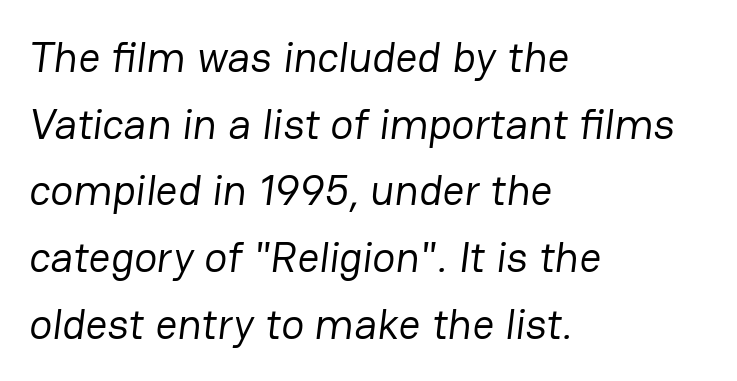
Each stroke keeps to a modest, everyday thickness or less. This rendering uses left alignment, leaving the right contour irregular. The rendering keeps characters at their native spacing. The letters advance in unequal steps, a hallmark of proportional type. Nobody drew a line under any word here.
